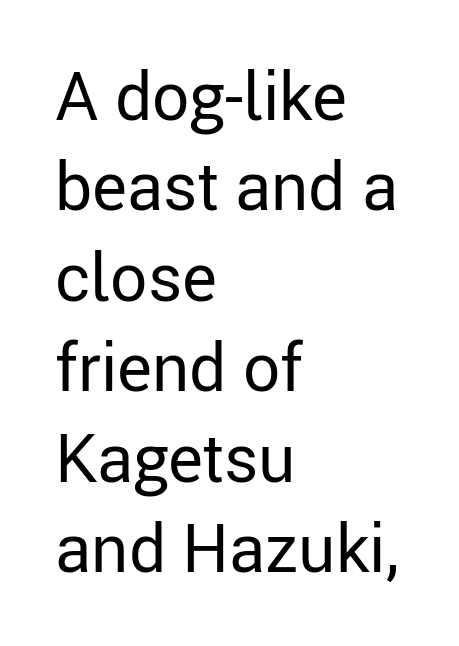
The image shows 66 px regular-weight sans-serif type, upright; set left-aligned, normal line spacing (1.37x), normal letter spacing, not underlined; low stroke contrast and a medium x-height.
